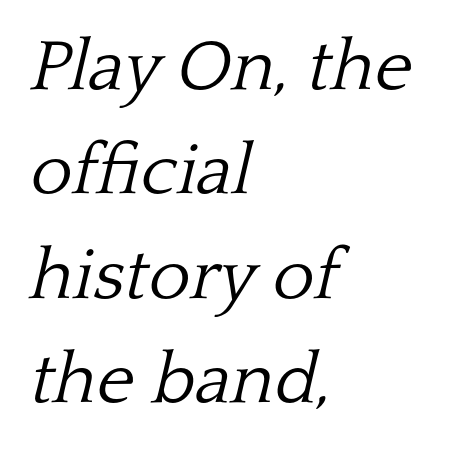
{"serif": "yes", "italic": "yes", "lean": "right", "slant_degrees": 13, "bold": "no", "weight": "light", "width": "normal", "stroke_contrast": "low", "x_height": "medium", "monospaced": "no", "underline": "no", "align": "left", "line_spacing": "normal", "line_spacing_ratio": 1.45, "letter_spacing": "normal", "letter_spacing_em": 0.0, "glyph_px": 72}
